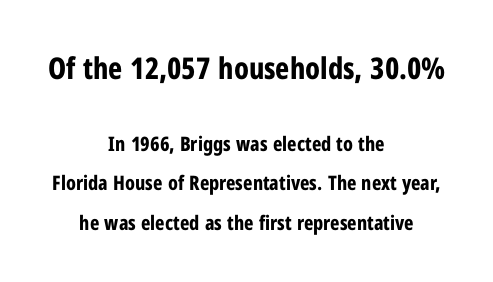
Q: Is the text bold? A: Yes.
Q: Is the text italic (slanted)? A: No, it is upright.
Q: Is the typeface a serif or a sans-serif typeface? A: Sans-serif.
Q: Is the text underlined? A: No.
Q: How is the paragraph aligned? A: Centered.
Q: Is the spacing between letters normal or unusually wide? A: Normal.
Q: Is the spacing between lines tight, normal or loose? A: Loose.
Q: Which block of text is set in a larger size, the first (top) or the second (bottom)? A: The first (top) one.
Q: Width (condensed, normal, or wide)? A: Condensed.
Q: Stroke contrast? A: Low.
Q: x-height? A: Medium.
Q: Monospaced? A: No.
